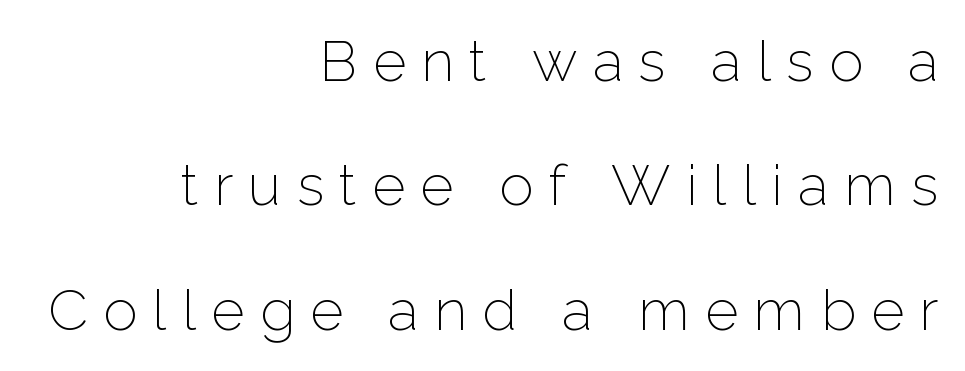
{"serif": "no", "italic": "no", "bold": "no", "weight": "light", "width": "normal", "stroke_contrast": "low", "x_height": "medium", "monospaced": "no", "underline": "no", "align": "right", "line_spacing": "loose", "line_spacing_ratio": 2.18, "letter_spacing": "wide", "letter_spacing_em": 0.27, "glyph_px": 57}
